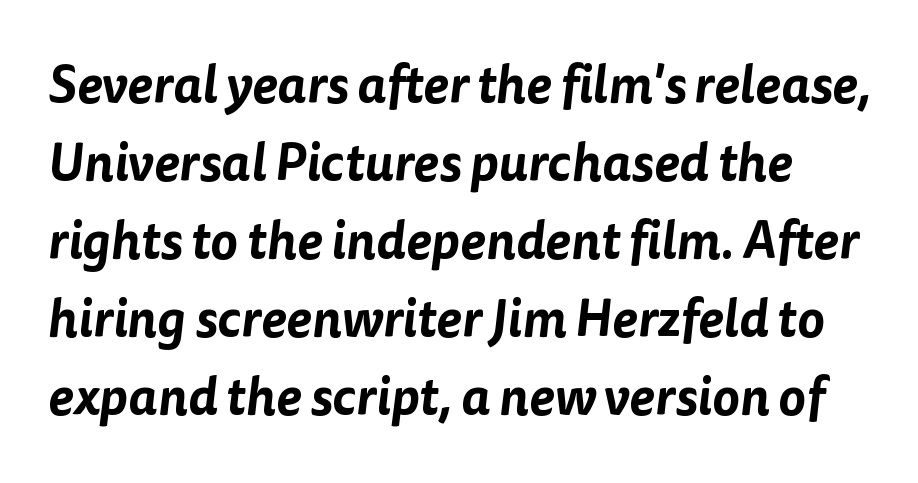
Q: Is the typeface a serif or a sans-serif typeface? A: Sans-serif.
Q: Is the text underlined? A: No.
Q: Is the spacing between letters normal or unusually wide? A: Normal.
Q: Is the spacing between lines tight, normal or loose? A: Normal.
Q: Width (condensed, normal, or wide)? A: Normal.
Q: Stroke contrast? A: Low.
Q: x-height? A: Medium.
Q: Monospaced? A: No.
